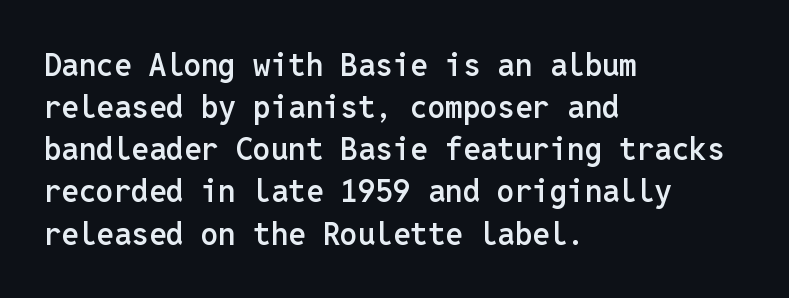
Q: Is the text bold? A: Semi-bold.
Q: Is the text italic (slanted)? A: No, it is upright.
Q: Is the typeface a serif or a sans-serif typeface? A: Sans-serif.
Q: Is the text underlined? A: No.
Q: How is the paragraph aligned? A: Left-aligned.
Q: Is the spacing between letters normal or unusually wide? A: Normal.
Q: Is the spacing between lines tight, normal or loose? A: Normal.
Q: Width (condensed, normal, or wide)? A: Normal.
Q: Stroke contrast? A: Low.
Q: x-height? A: Medium.
Q: Monospaced? A: Yes.
